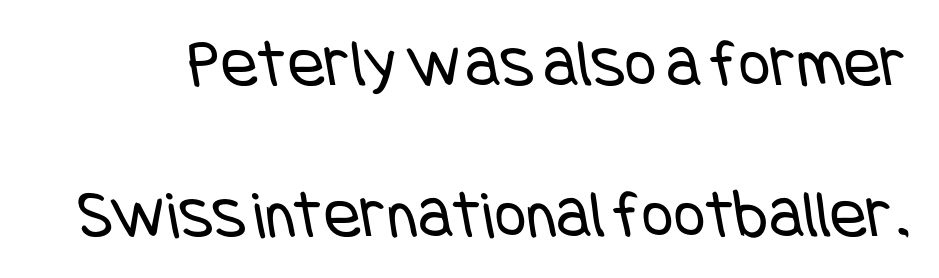
The image shows 69 px regular-weight, condensed sans-serif type; set loose line spacing (2.19x), normal letter spacing, not underlined; low stroke contrast and a large x-height.
